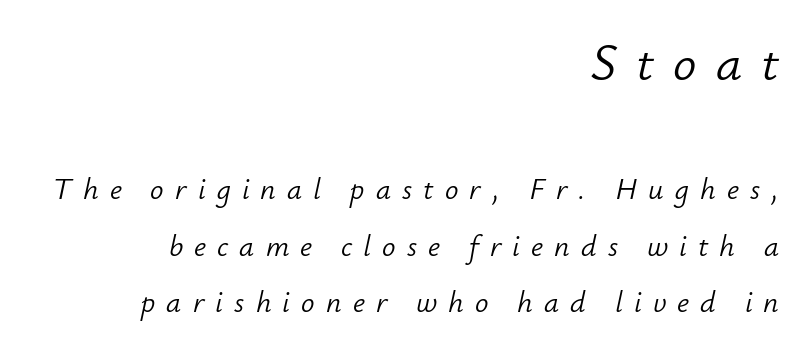
{"italic": "yes", "lean": "right", "slant_degrees": 12, "bold": "no", "weight": "light", "width": "normal", "stroke_contrast": "low", "x_height": "small", "monospaced": "no", "underline": "no", "align": "right", "line_spacing_ratio": 1.88, "letter_spacing": "wide", "letter_spacing_em": 0.37, "larger_block": "first", "size_ratio": 1.73, "glyph_px": 52}
